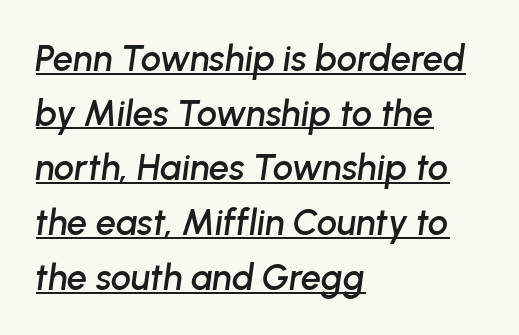
There's an unmistakable incline to the writing here. Regular leading. The ragged edge is on the right, which tells us the setting is flush left. Nobody touched the tracking dial on this one. A baseline rule has been typeset under these characters.
